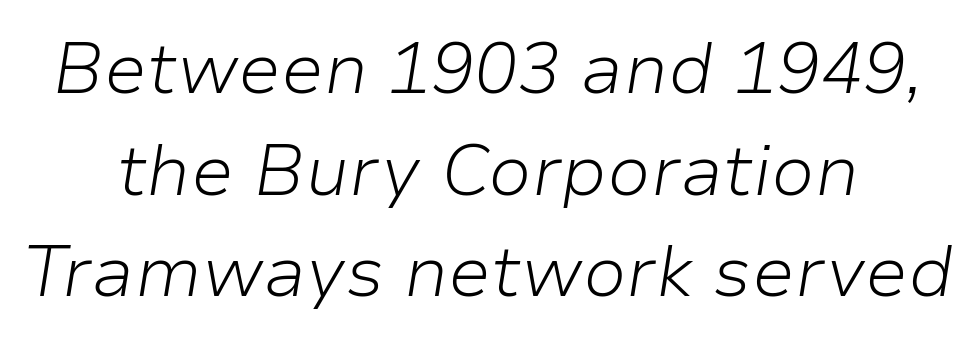
The cut favours lightness, reaching ordinary text weight at its darkest. If you folded the block vertically in half, each line would mirror itself in length. This sample uses plain, unmodified letter spacing. A typesetter would mark this as italic. Leading: standard. Any mark beneath the type? The region is blank.
